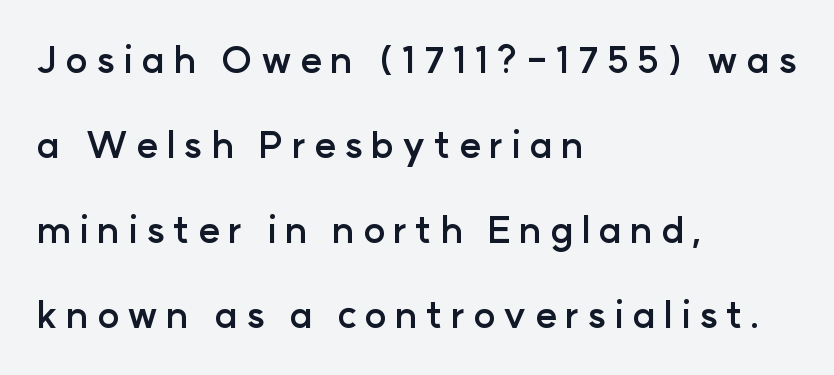
The image shows 37 px semibold sans-serif type, upright; set left-aligned, loose line spacing (2.3x), unusually wide letter spacing (+0.22 em), not underlined; low stroke contrast and a medium x-height.
